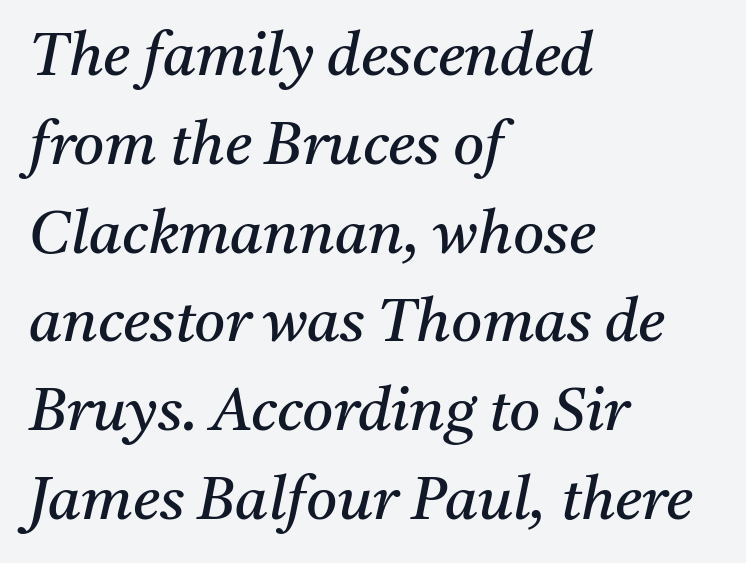
This sample keeps an unexceptional amount of space between lines. This sample uses a serif face. Has an underline been added? It has not. Is this a heavy cut? Hardly; it is regular or lighter. Spacing verdict: proportional, widths tailored to each character. The setting favours the left margin, as ordinary paragraphs usually do.
